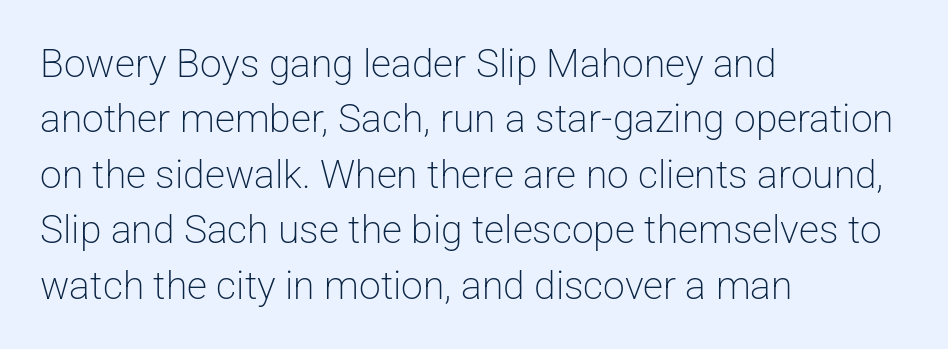
The lines in this sample share a left origin and differ only in where they stop. On a weight scale, this lands at 450 or below. No italicization has been applied; the sample stays upright. Regular leading.
